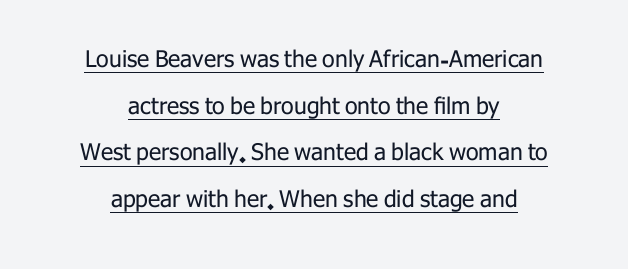
Q: Is the text bold? A: No.
Q: Is the text italic (slanted)? A: No, it is upright.
Q: Is the text underlined? A: Yes.
Q: How is the paragraph aligned? A: Centered.
Q: Is the spacing between letters normal or unusually wide? A: Normal.
Q: Is the spacing between lines tight, normal or loose? A: Loose.
